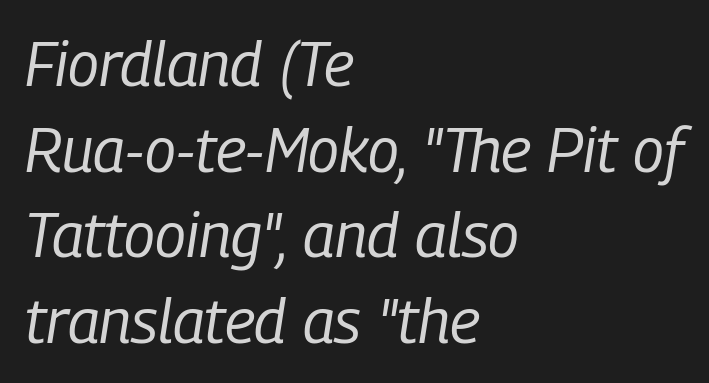
Standard letterfit; no display-style spreading of the glyphs. These lines are rendered in a variable-pitch font. A light-to-regular cut is what we see here. The passage shown leans; its letterforms are oblique. Each line starts at the same left margin while the right side varies. The space beneath each line is pristine and unruled.
